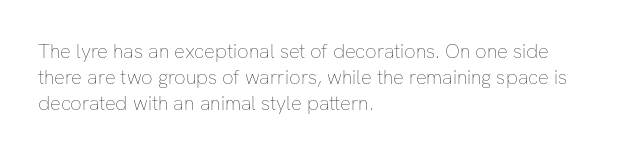
{"italic": "no", "bold": "no", "underline": "no", "align": "left", "line_spacing": "normal", "line_spacing_ratio": 1.3, "letter_spacing": "normal", "letter_spacing_em": 0.0, "glyph_px": 20}
